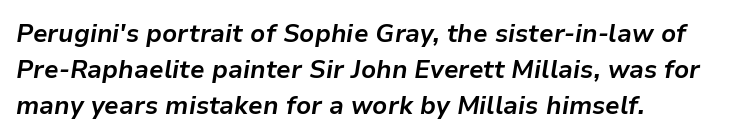
{"italic": "yes", "lean": "right", "slant_degrees": 9, "bold": "yes", "underline": "no", "align": "left", "line_spacing": "normal", "line_spacing_ratio": 1.44, "letter_spacing": "normal", "letter_spacing_em": 0.0, "glyph_px": 25}
